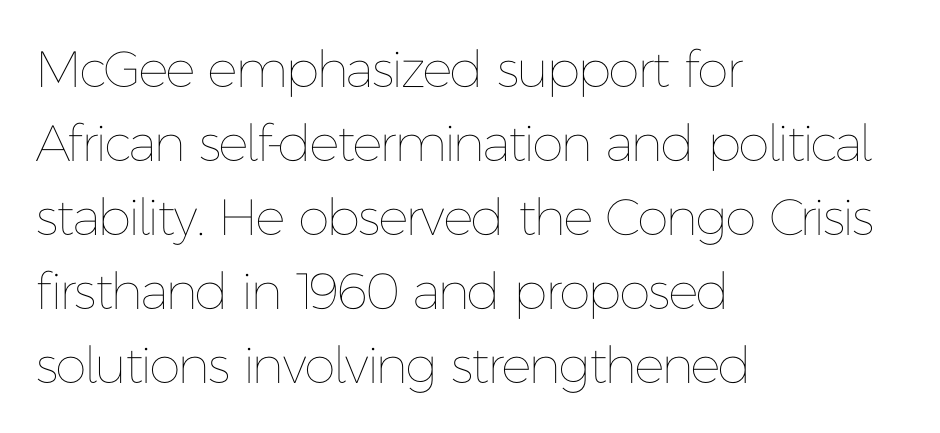
{"italic": "no", "bold": "no", "weight": "thin", "width": "normal", "stroke_contrast": "low", "x_height": "medium", "monospaced": "no", "underline": "no", "align": "left", "line_spacing": "normal", "line_spacing_ratio": 1.45, "letter_spacing": "normal", "letter_spacing_em": 0.0, "glyph_px": 51}
